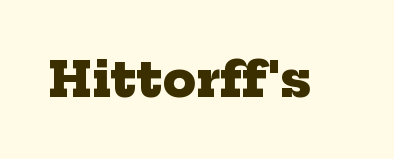
{"serif": "yes", "bold": "yes", "weight": "heavy", "width": "normal", "stroke_contrast": "low", "x_height": "medium", "monospaced": "no", "underline": "no", "letter_spacing": "normal", "letter_spacing_em": 0.0, "glyph_px": 48}
